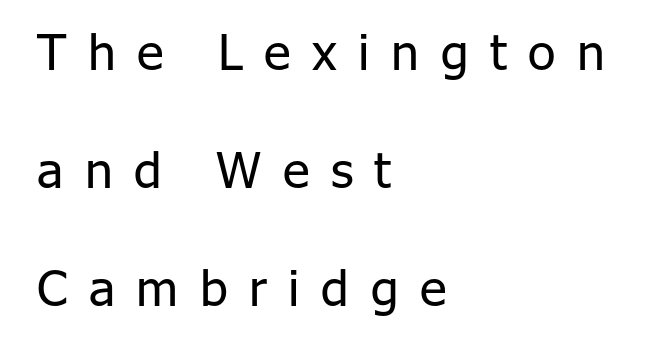
Quick note: not italic, upright. The area under the type is left untouched. The lines are spread far apart with generous leading. Weight class: somewhere from thin through regular. The passage shown is typed in a proportional face where columns would drift. Serif or sans? Sans — the stroke terminals are bare.
